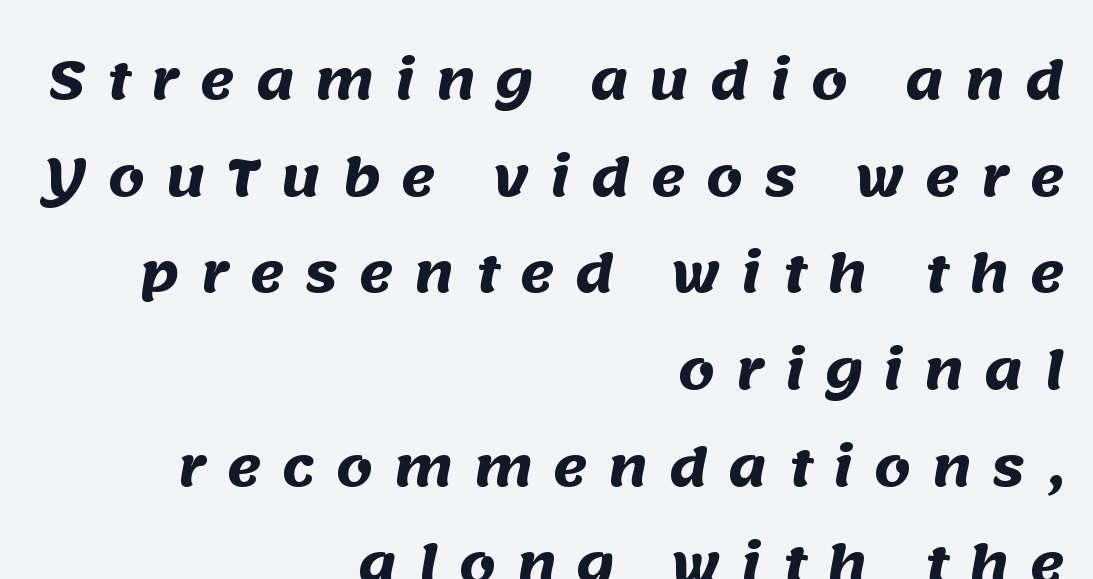
{"serif": "no", "bold": "yes", "weight": "heavy", "width": "normal", "stroke_contrast": "medium", "x_height": "large", "monospaced": "no", "underline": "no", "align": "right", "line_spacing_ratio": 1.86, "letter_spacing": "wide", "letter_spacing_em": 0.4, "glyph_px": 52}
